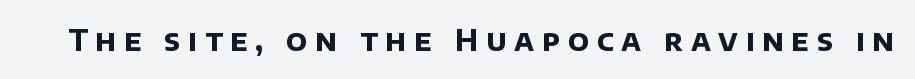
The image shows 29 px bold sans-serif type; set unusually wide letter spacing (+0.26 em), not underlined; low stroke contrast and a large x-height.
